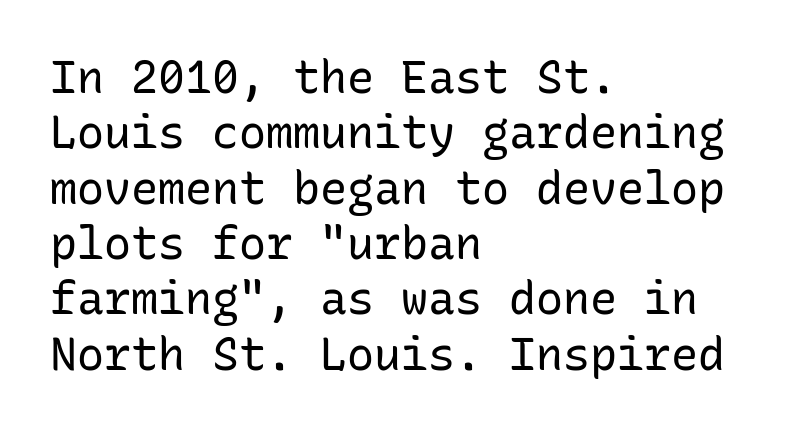
The image shows 45 px regular-weight sans-serif type, upright, monospaced; set left-aligned, line spacing 1.23x, normal letter spacing, not underlined; low stroke contrast and a medium x-height.
